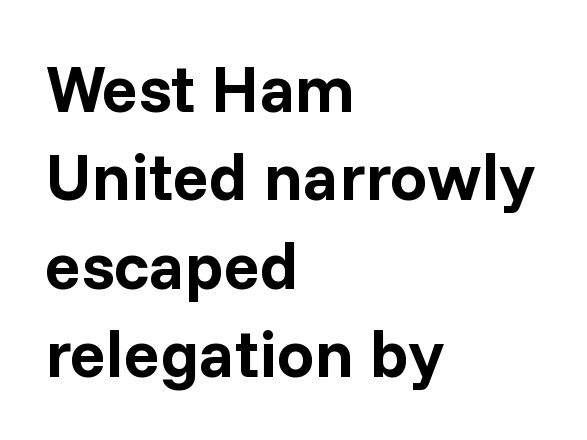
Q: Is the text bold? A: Yes.
Q: Is the text italic (slanted)? A: No, it is upright.
Q: Is the typeface a serif or a sans-serif typeface? A: Sans-serif.
Q: Is the text underlined? A: No.
Q: How is the paragraph aligned? A: Left-aligned.
Q: Is the spacing between letters normal or unusually wide? A: Normal.
Q: Is the spacing between lines tight, normal or loose? A: Normal.
Q: Width (condensed, normal, or wide)? A: Normal.
Q: Stroke contrast? A: Low.
Q: x-height? A: Medium.
Q: Monospaced? A: No.
